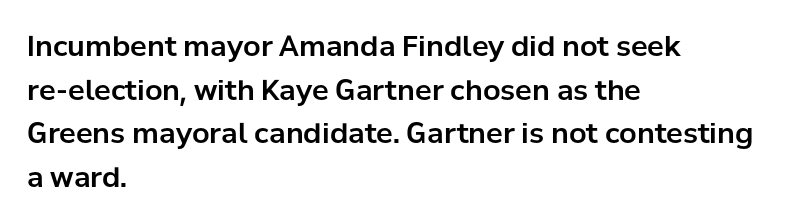
{"serif": "no", "italic": "no", "width": "normal", "stroke_contrast": "low", "x_height": "medium", "monospaced": "no", "underline": "no", "align": "left", "line_spacing": "normal", "line_spacing_ratio": 1.56, "letter_spacing": "normal", "letter_spacing_em": 0.0, "glyph_px": 28}
